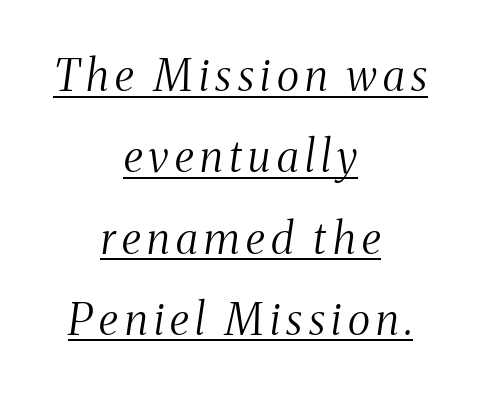
A rule runs beneath these lines of type. Characters are canted at an angle relative to the baseline's perpendicular. The text was rendered using a seriffed face with decorative stroke endings. This is not heavy type; no bold has been used. A student would call this center alignment; a typographer would say set centered. Varying glyph widths throughout — classic text-font behaviour.
